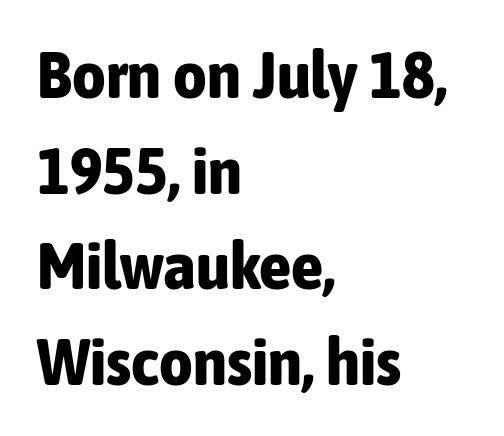
The image shows 65 px bold, condensed sans-serif type, upright; set left-aligned, normal line spacing (1.47x), normal letter spacing, not underlined; low stroke contrast and a medium x-height.
